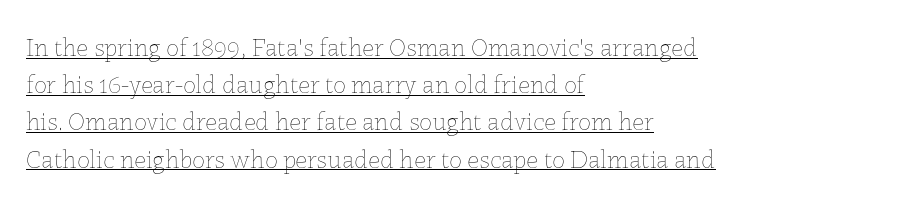
Q: Is the text bold? A: No.
Q: Is the text italic (slanted)? A: No, it is upright.
Q: Is the text underlined? A: Yes.
Q: How is the paragraph aligned? A: Left-aligned.
Q: Is the spacing between letters normal or unusually wide? A: Normal.
Q: Is the spacing between lines tight, normal or loose? A: Normal.
